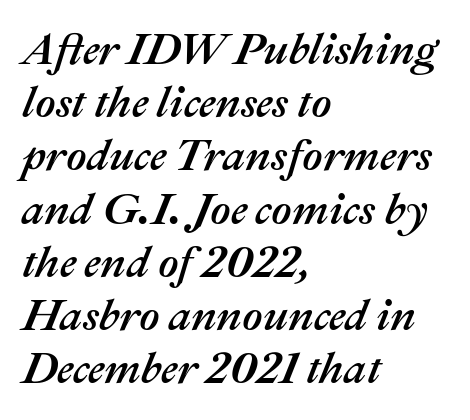
Q: Is the text italic (slanted)? A: Yes, it leans right by about 22 degrees.
Q: Is the text underlined? A: No.
Q: How is the paragraph aligned? A: Left-aligned.
Q: Is the spacing between letters normal or unusually wide? A: Normal.
Q: Width (condensed, normal, or wide)? A: Normal.
Q: Stroke contrast? A: Medium.
Q: x-height? A: Medium.
Q: Monospaced? A: No.
